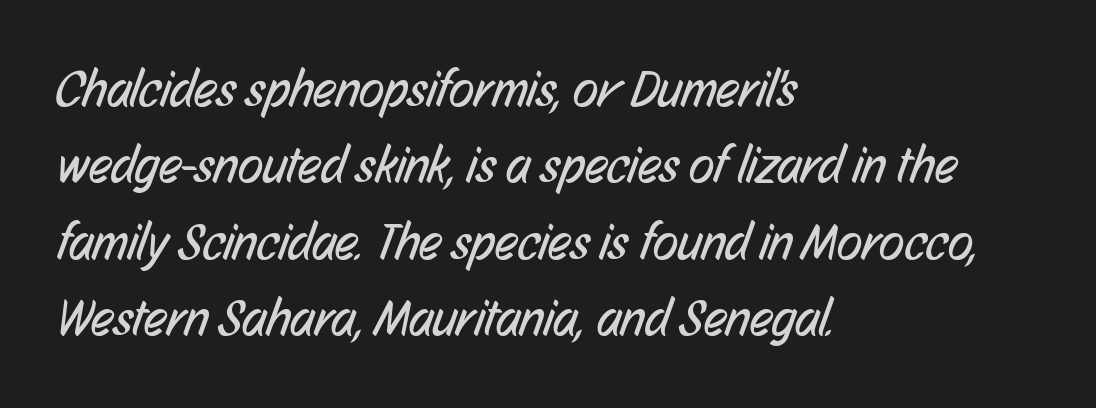
The image shows 52 px regular-weight, condensed sans-serif type; set left-aligned, normal line spacing (1.47x), normal letter spacing, not underlined; low stroke contrast and a medium x-height.
